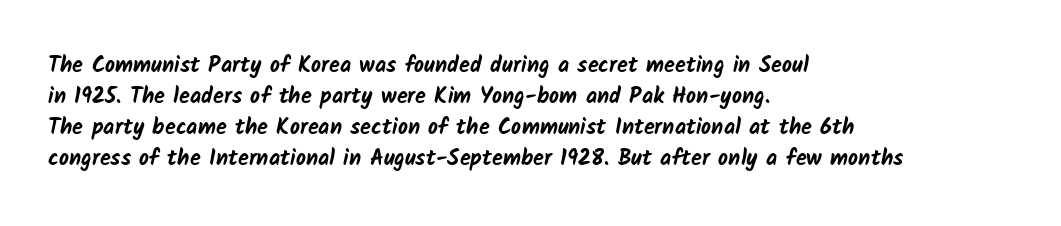
The image shows 22 px bold type; set left-aligned, normal line spacing (1.41x), normal letter spacing, not underlined.
